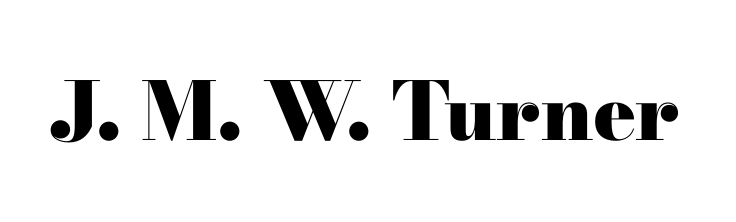
The image shows 80 px heavy, wide serif type, upright; set normal letter spacing, not underlined; high stroke contrast and a small x-height.
